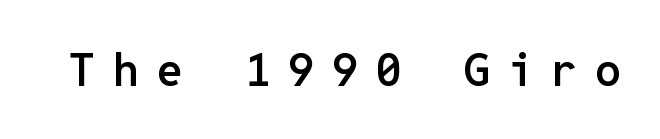
{"serif": "no", "italic": "no", "bold": "semi", "weight": "semibold", "width": "normal", "stroke_contrast": "low", "x_height": "medium", "monospaced": "yes", "underline": "no", "letter_spacing": "wide", "letter_spacing_em": 0.39, "glyph_px": 46}
